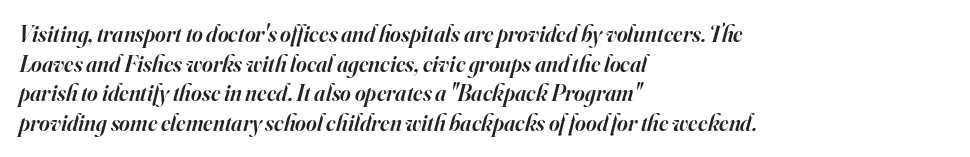
{"italic": "yes", "lean": "right", "slant_degrees": 16, "bold": "semi", "underline": "no", "align": "left", "line_spacing": "normal", "line_spacing_ratio": 1.29, "letter_spacing": "normal", "letter_spacing_em": 0.0, "glyph_px": 23}
